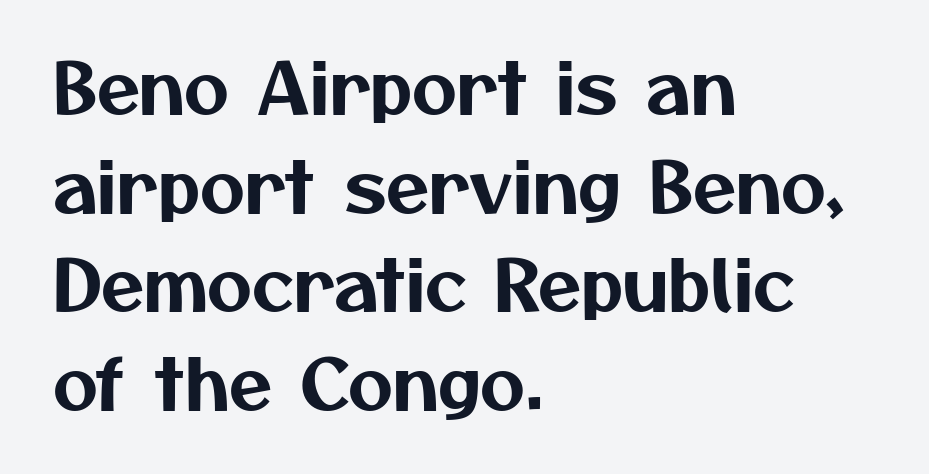
Q: Is the typeface a serif or a sans-serif typeface? A: Sans-serif.
Q: Is the text underlined? A: No.
Q: How is the paragraph aligned? A: Left-aligned.
Q: Is the spacing between letters normal or unusually wide? A: Normal.
Q: Is the spacing between lines tight, normal or loose? A: Normal.
Q: Width (condensed, normal, or wide)? A: Normal.
Q: Stroke contrast? A: Medium.
Q: x-height? A: Medium.
Q: Monospaced? A: No.
